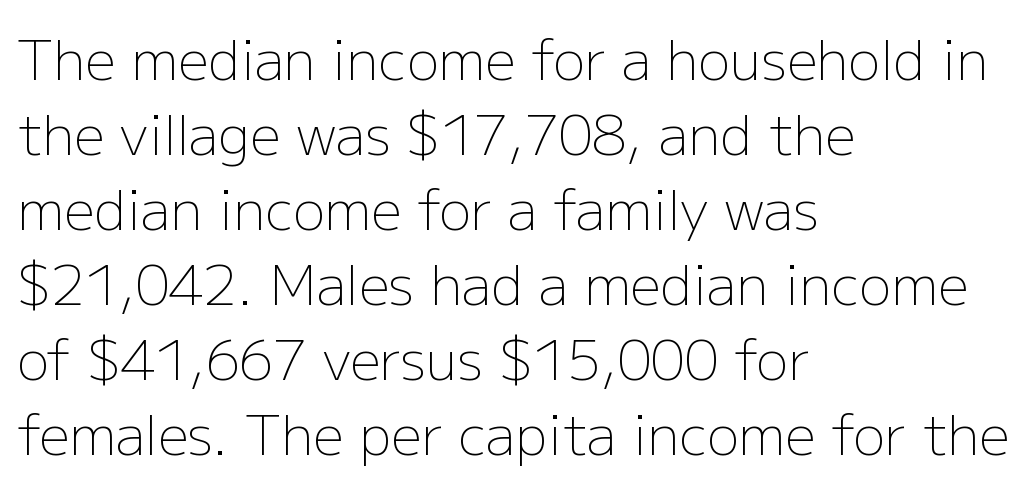
The face used here is a sans, in the tradition of grotesques and geometrics. Interline gaps are of average width in this sample. Think standard paragraph weight, or any step lighter than that. Descender tails drop into unmarked territory. Typeset ragged right — the left edge is the straight one.
